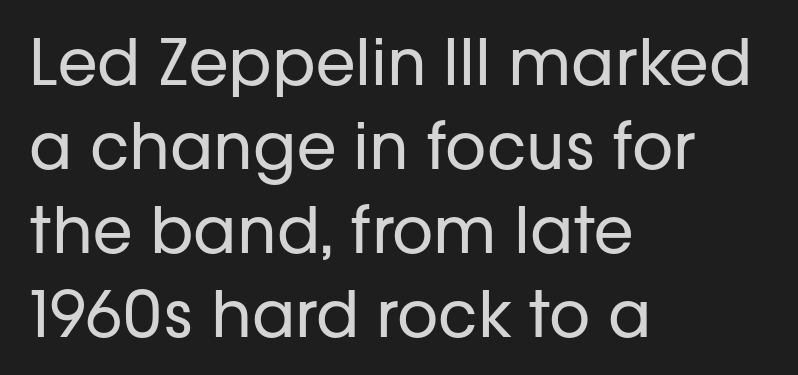
Does the lettering tilt? It doesn't — this is upright. I'd call this a sans setting — the letters go barefoot. This reads as an unemphasized weight, regular at the heaviest. Interline gaps are of average width in this sample. Letter spacing: default.
